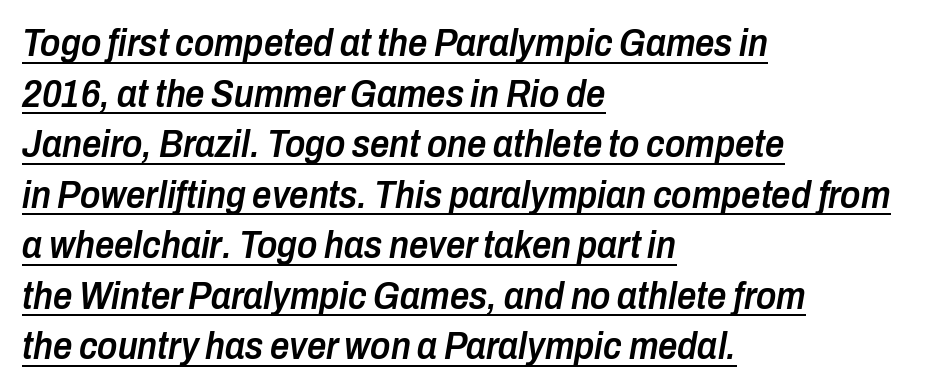
Q: Is the text bold? A: Semi-bold.
Q: Is the text italic (slanted)? A: Yes, it leans right by about 10 degrees.
Q: Is the text underlined? A: Yes.
Q: How is the paragraph aligned? A: Left-aligned.
Q: Is the spacing between letters normal or unusually wide? A: Normal.
Q: Is the spacing between lines tight, normal or loose? A: Normal.
Q: Width (condensed, normal, or wide)? A: Condensed.
Q: Stroke contrast? A: Low.
Q: x-height? A: Medium.
Q: Monospaced? A: No.
